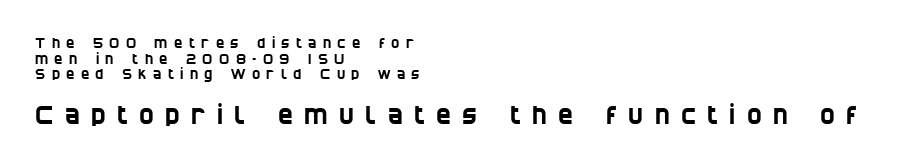
{"underline": "no", "align": "left", "line_spacing": "tight", "line_spacing_ratio": 1.12, "letter_spacing": "wide", "letter_spacing_em": 0.45, "larger_block": "second", "size_ratio": 1.79, "glyph_px": 25}
